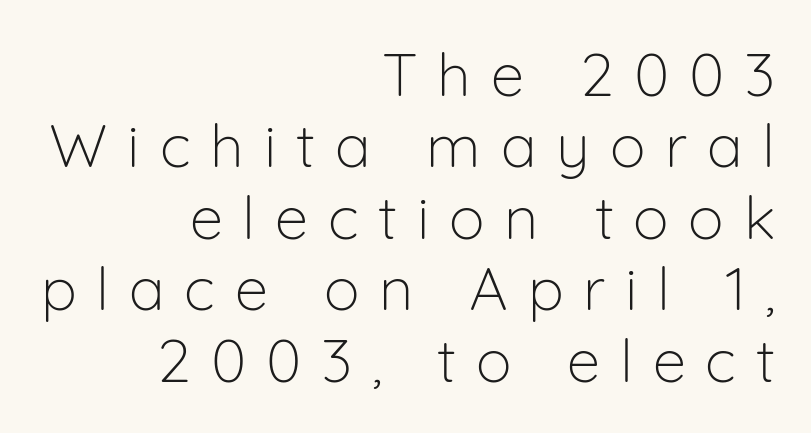
{"serif": "no", "italic": "no", "bold": "no", "weight": "light", "width": "normal", "stroke_contrast": "low", "x_height": "medium", "monospaced": "no", "underline": "no", "align": "right", "line_spacing_ratio": 1.19, "letter_spacing": "wide", "letter_spacing_em": 0.33, "glyph_px": 60}
